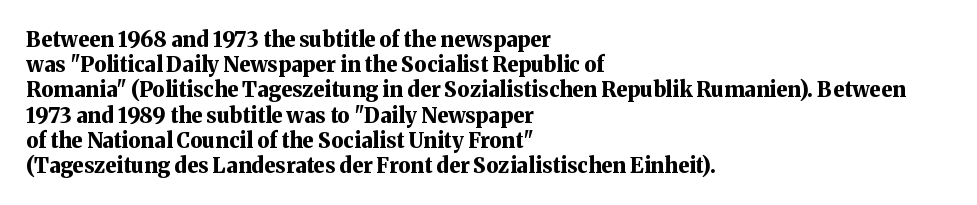
The image shows 21 px bold type, upright; set left-aligned, line spacing 1.2x, normal letter spacing, not underlined.
